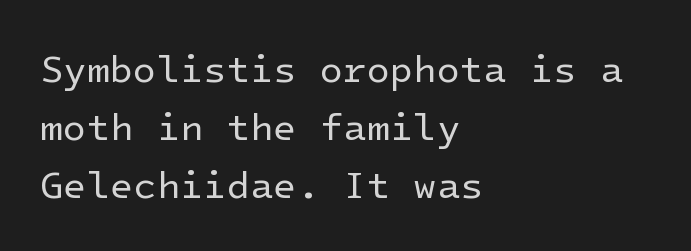
Nothing unusual about the tracking: characters are spaced as the font intends. The block of text has a typical density, with ordinary space between rows. Serifs: no, the terminals of the letterforms are clean. The strip under each line holds only bare page. A light-to-regular cut is what we see here. The typography opts for an upright posture over an oblique one.
